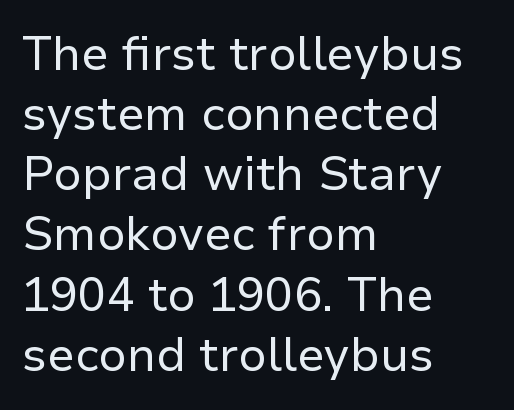
{"serif": "no", "italic": "no", "bold": "no", "weight": "regular", "width": "normal", "stroke_contrast": "low", "x_height": "medium", "monospaced": "no", "underline": "no", "align": "left", "line_spacing": "normal", "line_spacing_ratio": 1.28, "letter_spacing": "normal", "letter_spacing_em": 0.0, "glyph_px": 47}
